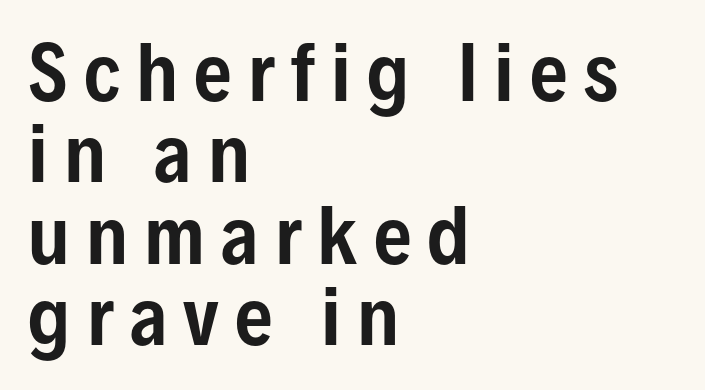
The image shows 74 px condensed sans-serif type, upright; set left-aligned, tight line spacing (1.1x), unusually wide letter spacing (+0.22 em), not underlined; low stroke contrast and a medium x-height.
